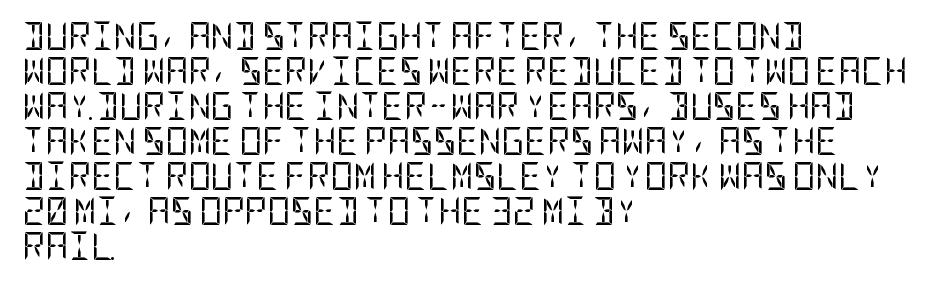
Leading matches the norm, producing a regular column. Look at the bottom of the vertical strokes: they stop flat, with no serifs. Quick note: underline off. This sample uses plain, unmodified letter spacing.
